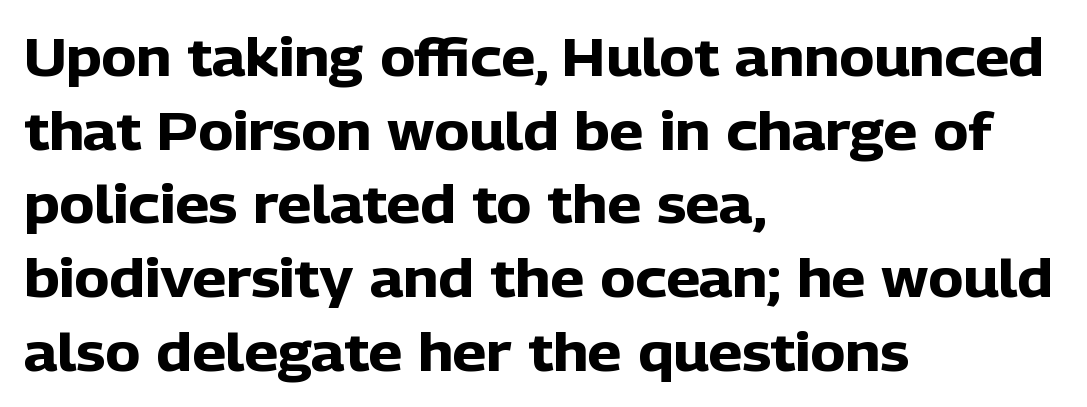
{"serif": "no", "italic": "no", "bold": "yes", "weight": "heavy", "width": "normal", "stroke_contrast": "low", "x_height": "medium", "monospaced": "no", "underline": "no", "align": "left", "line_spacing": "normal", "line_spacing_ratio": 1.39, "letter_spacing": "normal", "letter_spacing_em": 0.0, "glyph_px": 53}
